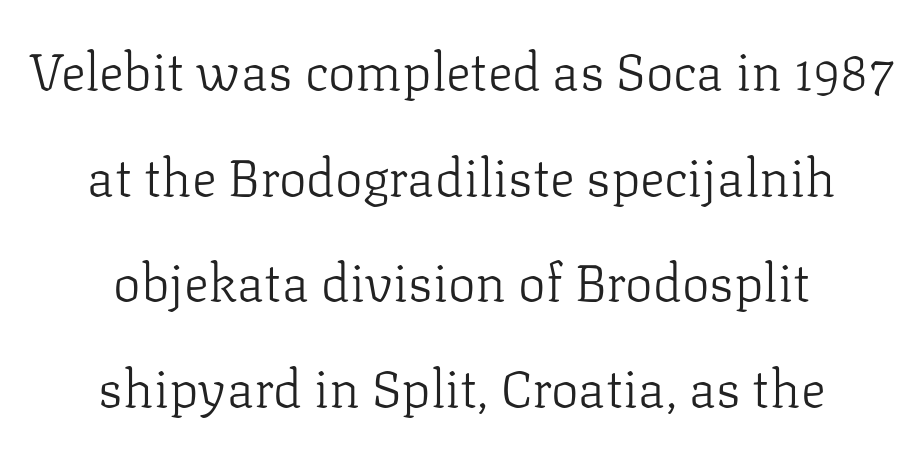
{"serif": "yes", "italic": "no", "bold": "no", "weight": "light", "width": "normal", "stroke_contrast": "low", "x_height": "medium", "monospaced": "no", "underline": "no", "align": "center", "line_spacing": "loose", "line_spacing_ratio": 2.03, "letter_spacing": "normal", "letter_spacing_em": 0.0, "glyph_px": 52}
